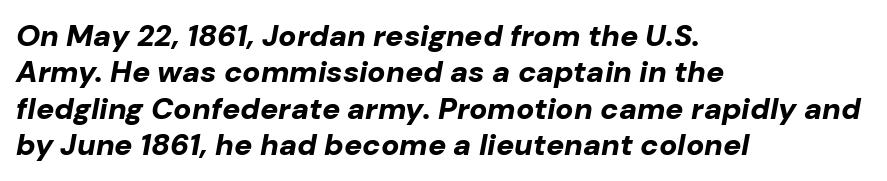
These lines stack with their left ends in a neat column. What weight is shown? A full bold with thick strokes. Is this a fixed-width face? No — the glyphs have proportional, varying widths. There's an unmistakable incline to the writing here. Compared with typical body copy, the letter spacing here is the same. A bare baseline throughout the passage.
